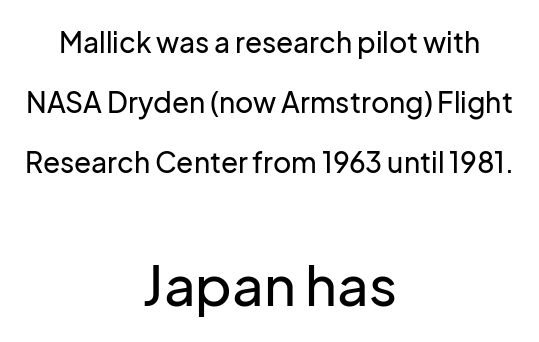
{"serif": "no", "italic": "no", "width": "normal", "stroke_contrast": "low", "x_height": "medium", "monospaced": "no", "underline": "no", "align": "center", "line_spacing": "loose", "line_spacing_ratio": 2.15, "letter_spacing": "normal", "letter_spacing_em": 0.0, "larger_block": "second", "size_ratio": 1.96, "glyph_px": 55}
